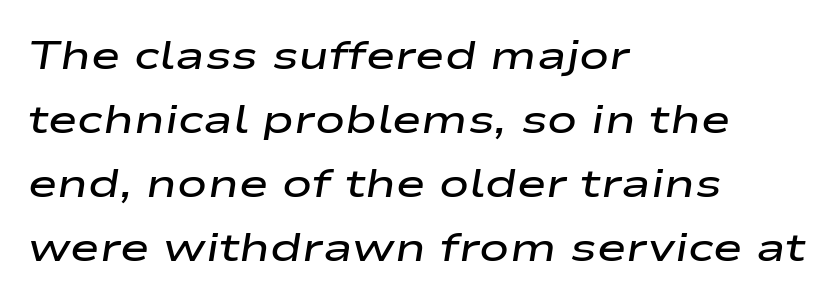
{"italic": "yes", "lean": "right", "slant_degrees": 9, "bold": "semi", "weight": "semibold", "width": "wide", "stroke_contrast": "low", "x_height": "medium", "monospaced": "no", "underline": "no", "align": "left", "line_spacing": "normal", "line_spacing_ratio": 1.6, "letter_spacing": "normal", "letter_spacing_em": 0.0, "glyph_px": 40}
